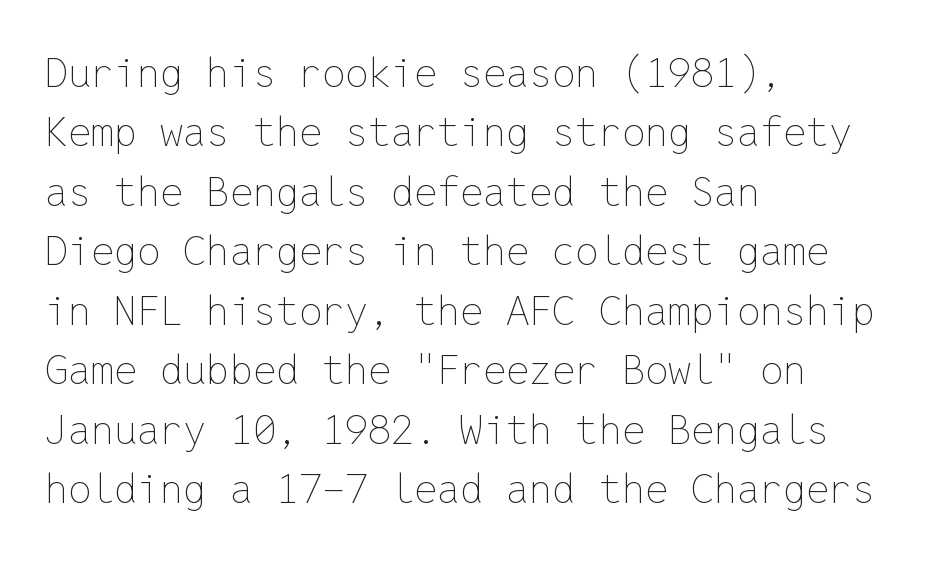
Q: Is the text bold? A: No.
Q: Is the text italic (slanted)? A: No, it is upright.
Q: Is the text underlined? A: No.
Q: How is the paragraph aligned? A: Left-aligned.
Q: Is the spacing between letters normal or unusually wide? A: Normal.
Q: Is the spacing between lines tight, normal or loose? A: Normal.
Q: Width (condensed, normal, or wide)? A: Normal.
Q: Stroke contrast? A: Low.
Q: x-height? A: Medium.
Q: Monospaced? A: Yes.
